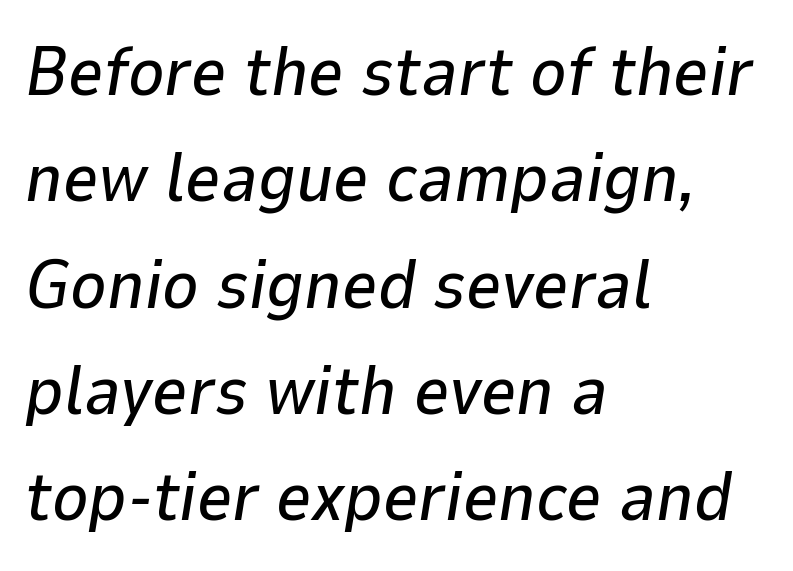
{"italic": "yes", "lean": "right", "slant_degrees": 9, "width": "normal", "stroke_contrast": "low", "x_height": "medium", "monospaced": "no", "underline": "no", "align": "left", "line_spacing": "normal", "line_spacing_ratio": 1.54, "letter_spacing": "normal", "letter_spacing_em": 0.0, "glyph_px": 69}
